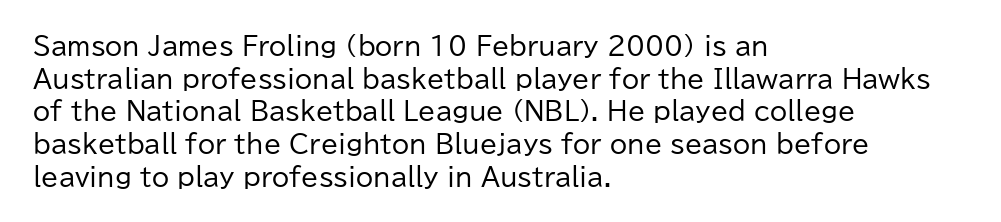
What's the leading like? Ordinary, nothing unusual. The passage shown has conventional tracking throughout. The typography opts for an upright posture over an oblique one. The passage is arranged the way most books set body copy — flush left.
